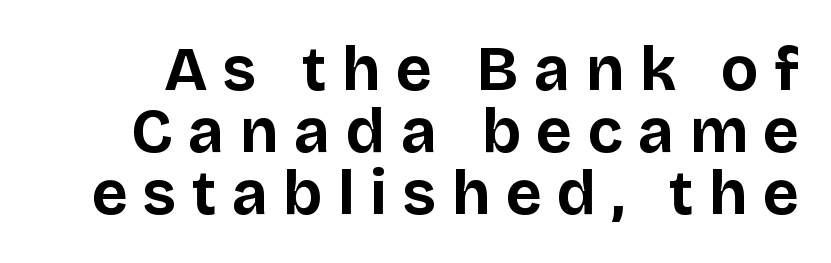
Q: Is the text bold? A: Yes.
Q: Is the text italic (slanted)? A: No, it is upright.
Q: Is the typeface a serif or a sans-serif typeface? A: Sans-serif.
Q: Is the text underlined? A: No.
Q: Is the spacing between letters normal or unusually wide? A: Unusually wide.
Q: Is the spacing between lines tight, normal or loose? A: Tight.
Q: Width (condensed, normal, or wide)? A: Normal.
Q: Stroke contrast? A: Low.
Q: x-height? A: Large.
Q: Monospaced? A: No.
